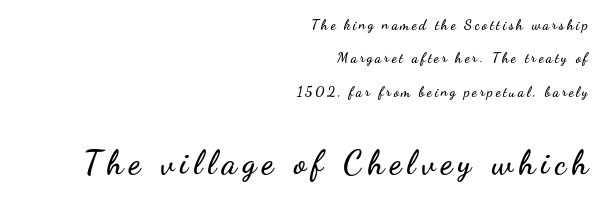
{"serif": "no", "width": "wide", "stroke_contrast": "low", "x_height": "small", "monospaced": "no", "underline": "no", "align": "right", "line_spacing": "loose", "line_spacing_ratio": 2.38, "larger_block": "second", "size_ratio": 2.36, "glyph_px": 33}
